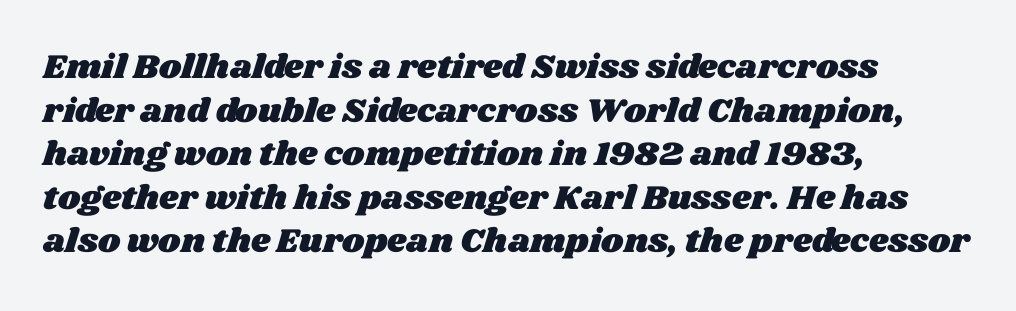
The image shows 34 px wide type; set left-aligned, normal line spacing (1.28x), normal letter spacing, not underlined; medium stroke contrast and a large x-height.
